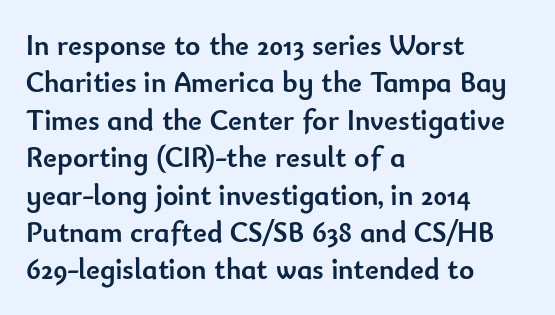
Q: Is the text bold? A: Yes.
Q: Is the text italic (slanted)? A: No, it is upright.
Q: Is the typeface a serif or a sans-serif typeface? A: Sans-serif.
Q: Is the text underlined? A: No.
Q: How is the paragraph aligned? A: Left-aligned.
Q: Is the spacing between letters normal or unusually wide? A: Normal.
Q: Is the spacing between lines tight, normal or loose? A: Normal.
Q: Width (condensed, normal, or wide)? A: Normal.
Q: Stroke contrast? A: Low.
Q: x-height? A: Small.
Q: Monospaced? A: No.
